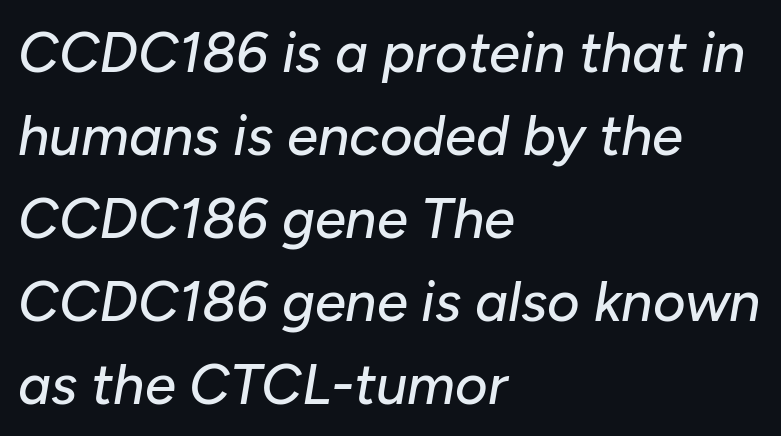
The image shows 56 px text type, italic (leaning right); set left-aligned, normal line spacing (1.48x), normal letter spacing, not underlined; low stroke contrast and a medium x-height.
